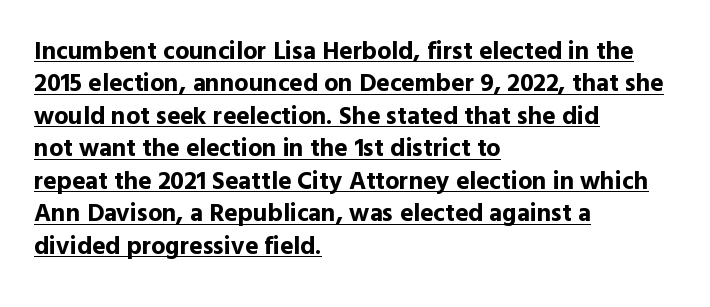
Reading down the column, the eye jumps a familiar distance to each next line. Strokes here are thick enough to call this a true bold. Nobody touched the tracking dial on this one. The words here are underlined.
